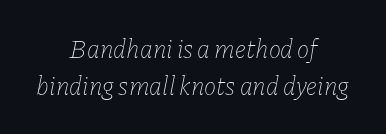
Q: Is the text bold? A: No.
Q: Is the text italic (slanted)? A: Yes, it leans right by about 11 degrees.
Q: Is the text underlined? A: No.
Q: How is the paragraph aligned? A: Centered.
Q: Is the spacing between letters normal or unusually wide? A: Normal.
Q: Is the spacing between lines tight, normal or loose? A: Normal.
